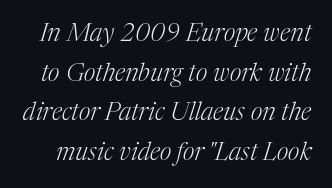
The image shows 25 px text type, italic (leaning right); set normal line spacing (1.59x), normal letter spacing, not underlined.
